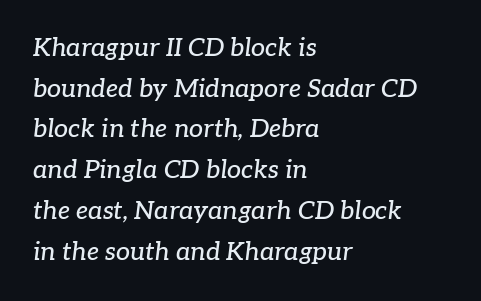
Q: Is the text italic (slanted)? A: Yes, it leans right by about 7 degrees.
Q: Is the text underlined? A: No.
Q: How is the paragraph aligned? A: Left-aligned.
Q: Is the spacing between letters normal or unusually wide? A: Normal.
Q: Is the spacing between lines tight, normal or loose? A: Normal.
